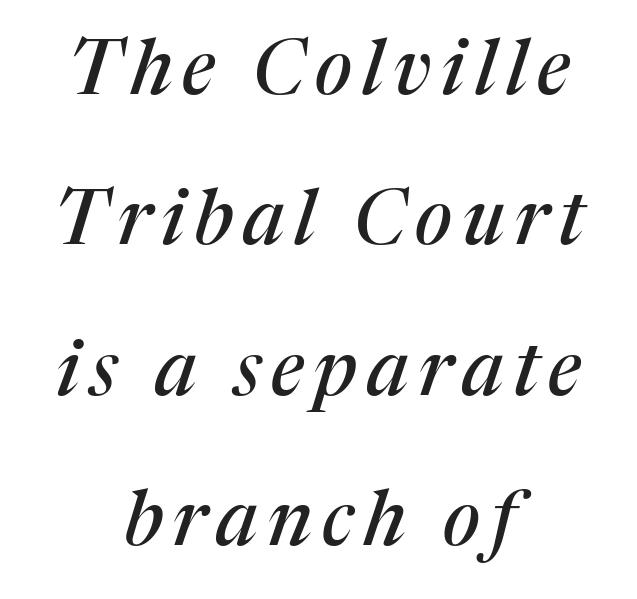
Notice how the stems are inclined rather than vertical — that's the hallmark of italics. In terms of leading, this rendering errs on the spacious side. Alignment: centered. Varying glyph widths throughout — classic text-font behaviour.
